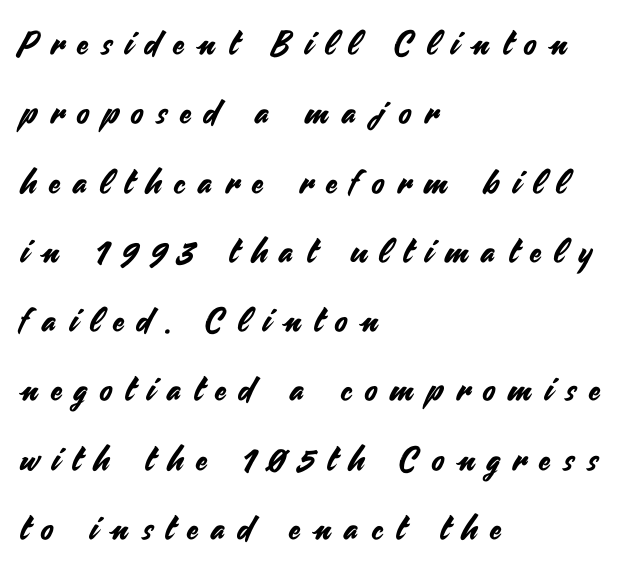
The image shows 33 px sans-serif type; set left-aligned, loose line spacing (2.1x), unusually wide letter spacing (+0.4 em), not underlined; medium stroke contrast and a small x-height.
